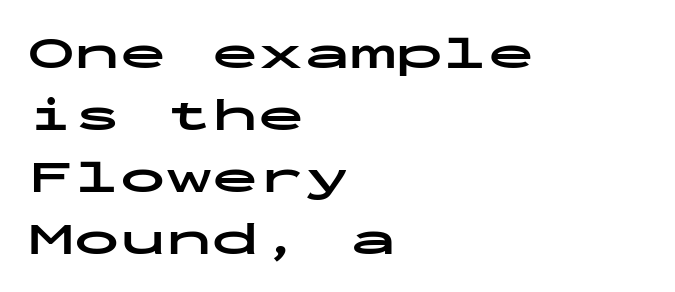
Q: Is the text bold? A: Yes.
Q: Is the text italic (slanted)? A: No, it is upright.
Q: Is the typeface a serif or a sans-serif typeface? A: Sans-serif.
Q: Is the text underlined? A: No.
Q: How is the paragraph aligned? A: Left-aligned.
Q: Is the spacing between letters normal or unusually wide? A: Normal.
Q: Is the spacing between lines tight, normal or loose? A: Normal.
Q: Width (condensed, normal, or wide)? A: Wide.
Q: Stroke contrast? A: Low.
Q: x-height? A: Medium.
Q: Monospaced? A: Yes.
